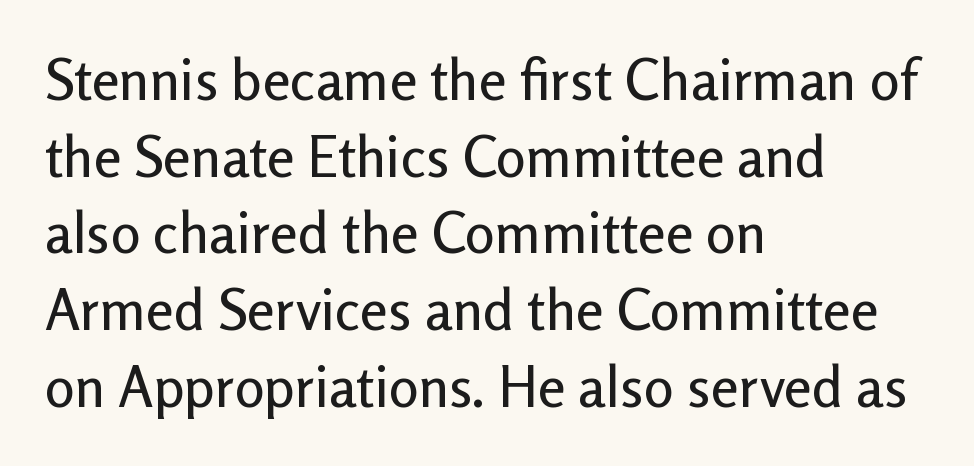
Horizontal bands of white between lines are of average thickness. Proportional: the letters do not fall into vertical columns. You can tell it's not italic because the verticals are truly vertical. Horizontally, the lines are justified to the leading edge only.
